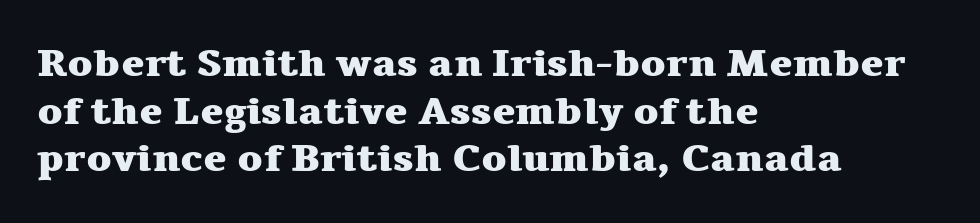
The image shows 39 px heavy, wide serif type, upright; set left-aligned, line spacing 1.22x, normal letter spacing, not underlined; medium stroke contrast and a medium x-height.
